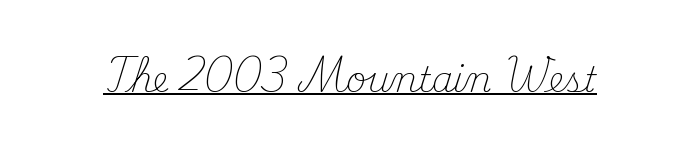
Q: Is the text bold? A: No.
Q: Is the text italic (slanted)? A: Yes.
Q: Is the typeface a serif or a sans-serif typeface? A: Serif.
Q: Is the text underlined? A: Yes.
Q: Is the spacing between letters normal or unusually wide? A: Normal.
Q: Width (condensed, normal, or wide)? A: Normal.
Q: Stroke contrast? A: Medium.
Q: x-height? A: Small.
Q: Monospaced? A: No.
